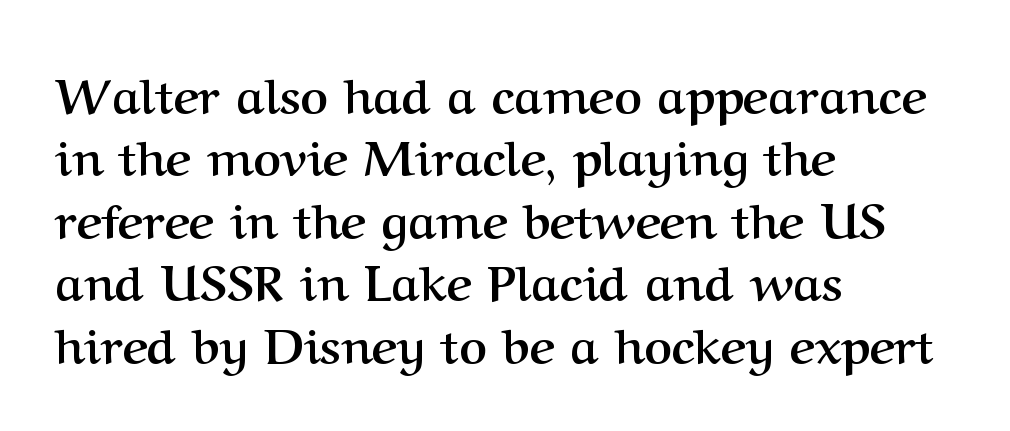
Q: Is the text bold? A: Yes.
Q: Is the text italic (slanted)? A: No, it is upright.
Q: Is the typeface a serif or a sans-serif typeface? A: Serif.
Q: Is the text underlined? A: No.
Q: How is the paragraph aligned? A: Left-aligned.
Q: Is the spacing between letters normal or unusually wide? A: Normal.
Q: Is the spacing between lines tight, normal or loose? A: Normal.
Q: Width (condensed, normal, or wide)? A: Normal.
Q: Stroke contrast? A: Medium.
Q: x-height? A: Medium.
Q: Monospaced? A: No.
